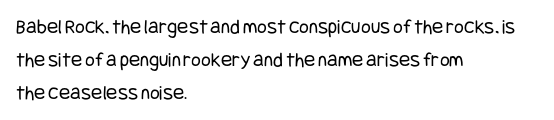
Q: Is the text bold? A: No.
Q: Is the text italic (slanted)? A: No, it is upright.
Q: Is the text underlined? A: No.
Q: How is the paragraph aligned? A: Left-aligned.
Q: Is the spacing between letters normal or unusually wide? A: Normal.
Q: Is the spacing between lines tight, normal or loose? A: Normal.
